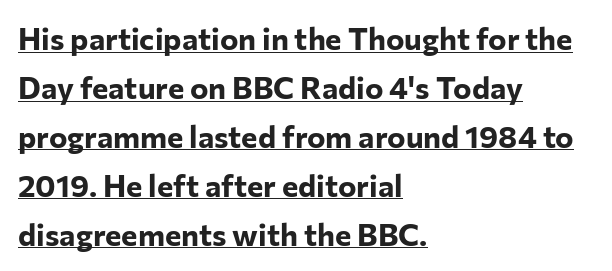
{"serif": "no", "italic": "no", "bold": "yes", "weight": "bold", "width": "normal", "stroke_contrast": "low", "x_height": "medium", "monospaced": "no", "underline": "yes", "align": "left", "line_spacing": "normal", "line_spacing_ratio": 1.58, "letter_spacing": "normal", "letter_spacing_em": 0.0, "glyph_px": 31}
